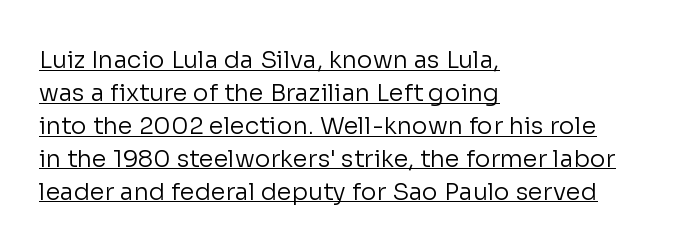
{"italic": "no", "bold": "no", "underline": "yes", "align": "left", "line_spacing": "normal", "line_spacing_ratio": 1.37, "letter_spacing": "normal", "letter_spacing_em": 0.0, "glyph_px": 24}
